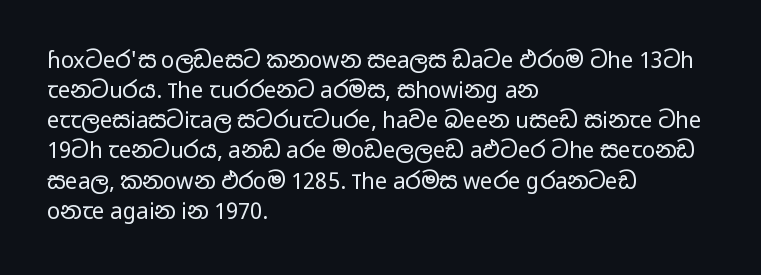
The letterforms sit shoulder to shoulder at normal distance. The space directly below the letters is spotless. Counters stay open thanks to moderate or lighter strokes. The vertical gap from one line to the next is medium. Ascenders rise straight up at ninety degrees. The ragged edge is on the right, which tells us the setting is flush left.
